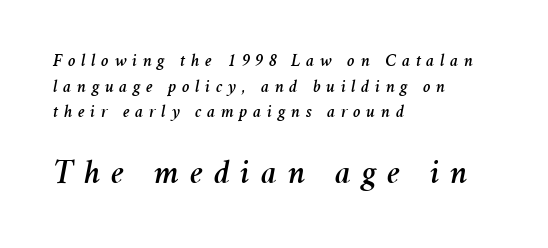
The image shows 35 px text type, italic (leaning right); set left-aligned, normal line spacing (1.43x), unusually wide letter spacing (+0.31 em), not underlined; the second (bottom) block is 1.94x larger; medium stroke contrast and a medium x-height.
